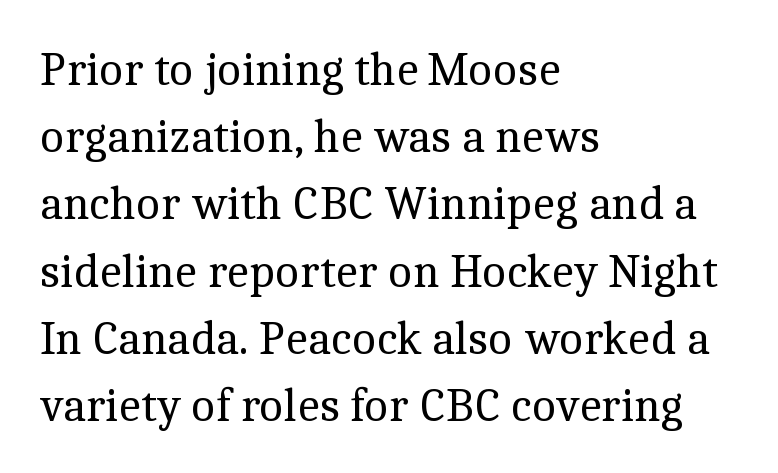
{"serif": "yes", "italic": "no", "bold": "no", "weight": "regular", "width": "normal", "x_height": "medium", "monospaced": "no", "underline": "no", "align": "left", "line_spacing": "normal", "line_spacing_ratio": 1.43, "letter_spacing": "normal", "letter_spacing_em": 0.0, "glyph_px": 47}
